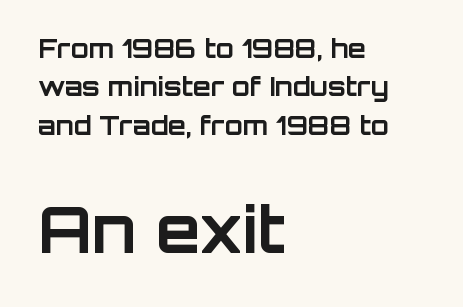
Caption: upper text group reduced, lower text group enlarged. Chunky letters — that's bold for sure. Compared with typical paragraphs, the rows here are spaced about the same. The glyphs are unaccompanied by any horizontal stroke below them.
